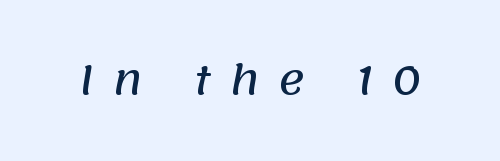
{"serif": "no", "width": "normal", "stroke_contrast": "low", "x_height": "large", "monospaced": "no", "underline": "no", "letter_spacing": "wide", "letter_spacing_em": 0.47, "glyph_px": 40}
